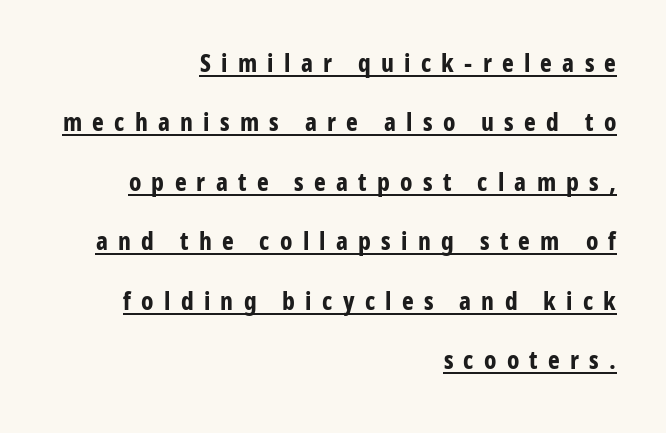
Q: Is the text bold? A: Yes.
Q: Is the text italic (slanted)? A: No, it is upright.
Q: Is the text underlined? A: Yes.
Q: How is the paragraph aligned? A: Right-aligned.
Q: Is the spacing between letters normal or unusually wide? A: Unusually wide.
Q: Is the spacing between lines tight, normal or loose? A: Loose.
